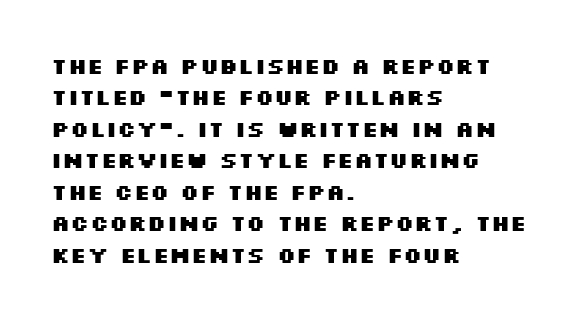
The image shows 22 px bold type, upright; set left-aligned, normal line spacing (1.43x), normal letter spacing, not underlined.
